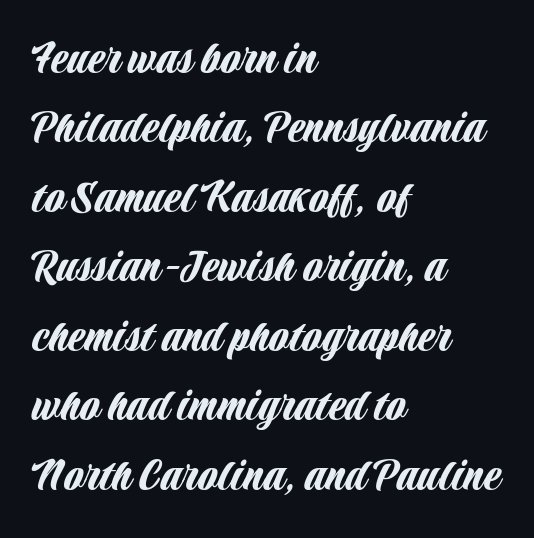
This rendering employs a face without finishing strokes, i.e., a sans-serif. You could not count columns in this text — the font is proportionally spaced. Is the letter spacing exaggerated? No — it looks like the ordinary default.
